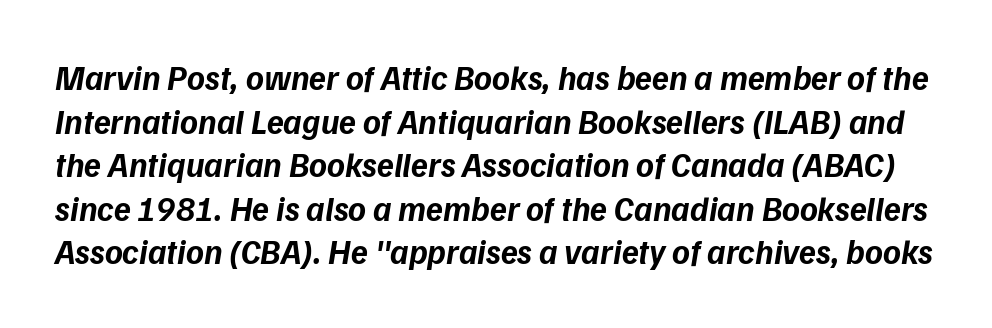
The image shows 34 px bold sans-serif type; set normal line spacing (1.28x), normal letter spacing, not underlined; low stroke contrast and a medium x-height.
